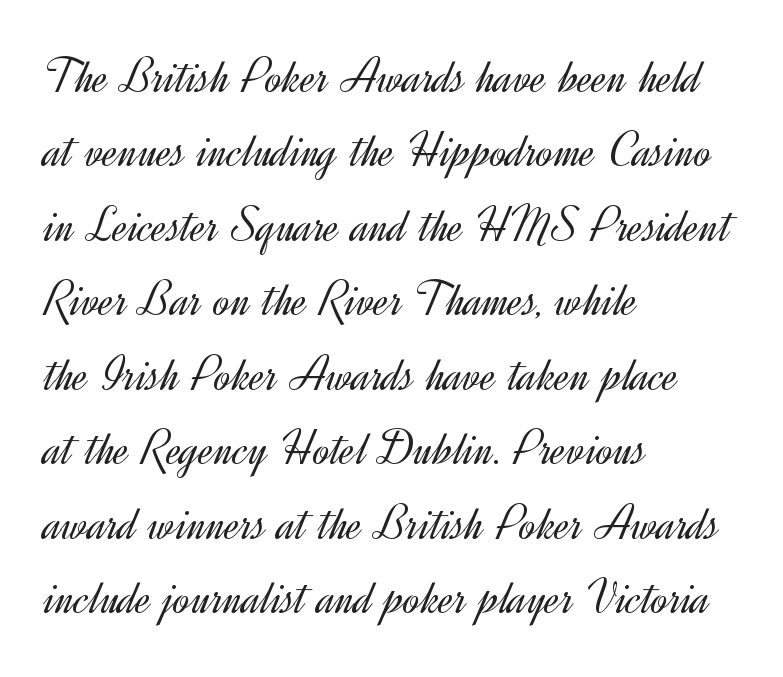
The image shows 51 px light sans-serif type; set left-aligned, normal line spacing (1.46x), normal letter spacing, not underlined; a small x-height.
